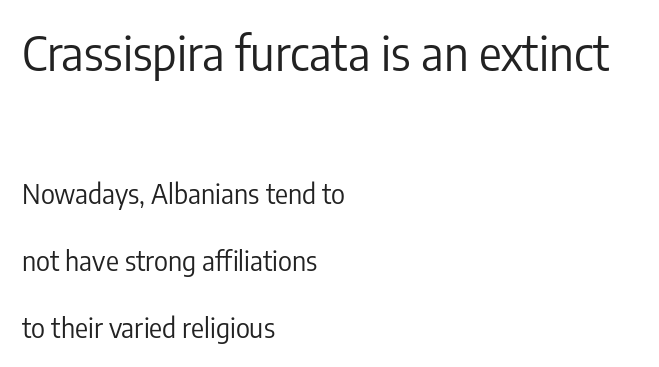
The image shows 47 px regular-weight, condensed sans-serif type, upright; set left-aligned, loose line spacing (2.48x), normal letter spacing, not underlined; the first (top) block is 1.74x larger; low stroke contrast and a medium x-height.
